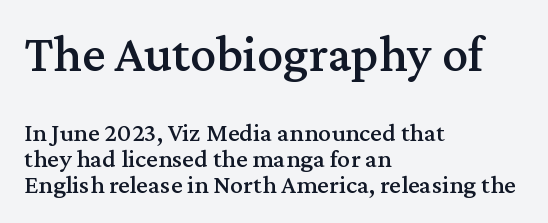
The image shows 52 px serif type, upright; set left-aligned, tight line spacing (0.99x), normal letter spacing, not underlined; the first (top) block is 2.0x larger; medium stroke contrast and a medium x-height.
